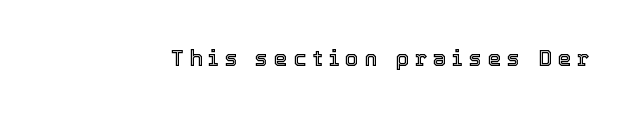
{"italic": "no", "underline": "no", "letter_spacing": "wide", "letter_spacing_em": 0.26, "glyph_px": 22}
